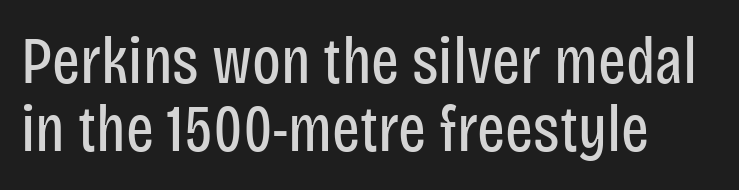
{"serif": "no", "italic": "no", "bold": "no", "weight": "regular", "width": "condensed", "stroke_contrast": "low", "x_height": "large", "monospaced": "no", "underline": "no", "line_spacing": "tight", "line_spacing_ratio": 1.03, "letter_spacing": "normal", "letter_spacing_em": 0.0, "glyph_px": 66}
